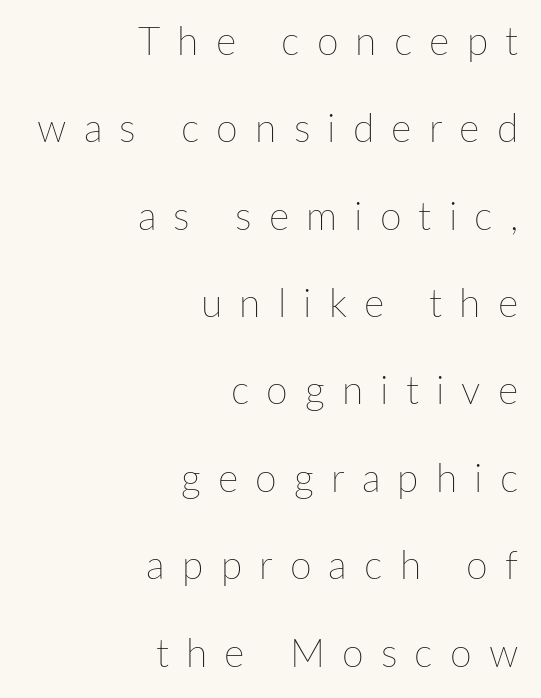
Q: Is the text bold? A: No.
Q: Is the text italic (slanted)? A: No, it is upright.
Q: Is the text underlined? A: No.
Q: How is the paragraph aligned? A: Right-aligned.
Q: Is the spacing between letters normal or unusually wide? A: Unusually wide.
Q: Is the spacing between lines tight, normal or loose? A: Loose.
Q: Width (condensed, normal, or wide)? A: Normal.
Q: Stroke contrast? A: Low.
Q: x-height? A: Medium.
Q: Monospaced? A: No.
